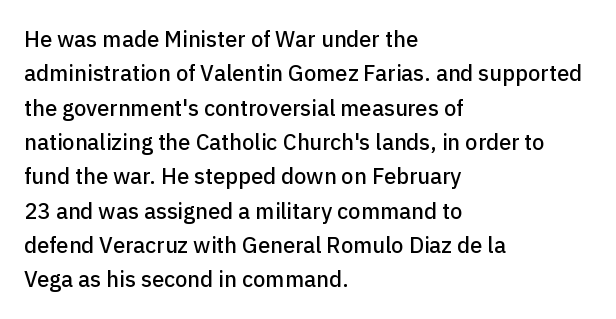
Q: Is the text italic (slanted)? A: No, it is upright.
Q: Is the text underlined? A: No.
Q: How is the paragraph aligned? A: Left-aligned.
Q: Is the spacing between letters normal or unusually wide? A: Normal.
Q: Is the spacing between lines tight, normal or loose? A: Normal.
